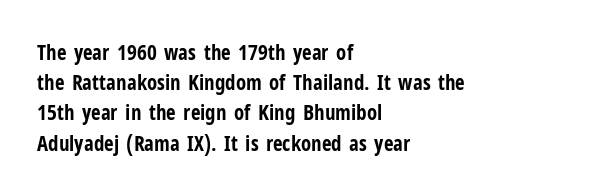
Q: Is the text bold? A: Yes.
Q: Is the text italic (slanted)? A: No, it is upright.
Q: Is the text underlined? A: No.
Q: How is the paragraph aligned? A: Left-aligned.
Q: Is the spacing between letters normal or unusually wide? A: Normal.
Q: Is the spacing between lines tight, normal or loose? A: Normal.
